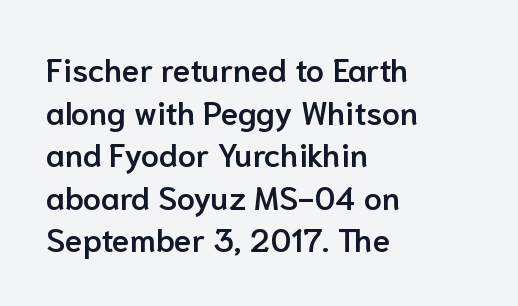
The image shows 32 px semibold sans-serif type, upright; set left-aligned, normal line spacing (1.33x), normal letter spacing, not underlined; low stroke contrast and a medium x-height.
